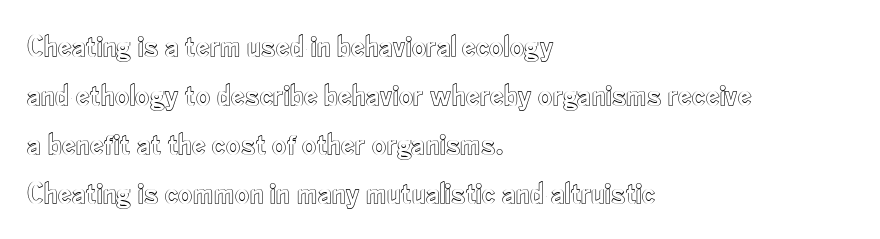
{"italic": "no", "width": "condensed", "x_height": "small", "monospaced": "no", "underline": "no", "align": "left", "line_spacing": "normal", "line_spacing_ratio": 1.58, "letter_spacing": "normal", "letter_spacing_em": 0.0, "glyph_px": 31}
